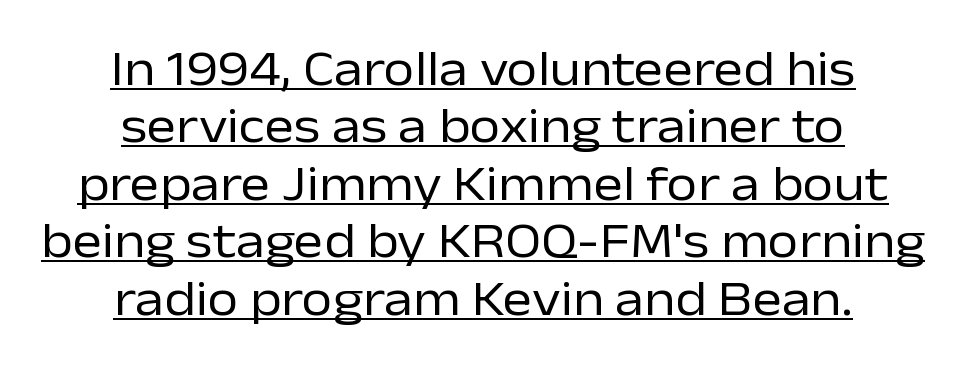
{"serif": "no", "italic": "no", "bold": "no", "weight": "regular", "width": "normal", "stroke_contrast": "low", "x_height": "medium", "monospaced": "no", "underline": "yes", "align": "center", "line_spacing": "tight", "line_spacing_ratio": 1.15, "letter_spacing": "normal", "letter_spacing_em": 0.0, "glyph_px": 50}
